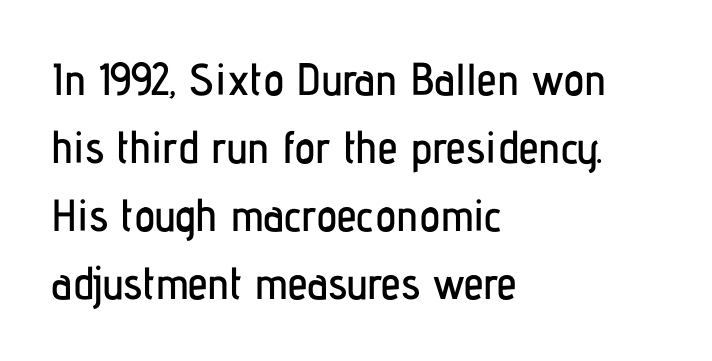
The image shows 45 px condensed sans-serif type, upright; set left-aligned, normal line spacing (1.51x), normal letter spacing, not underlined; low stroke contrast and a medium x-height.
